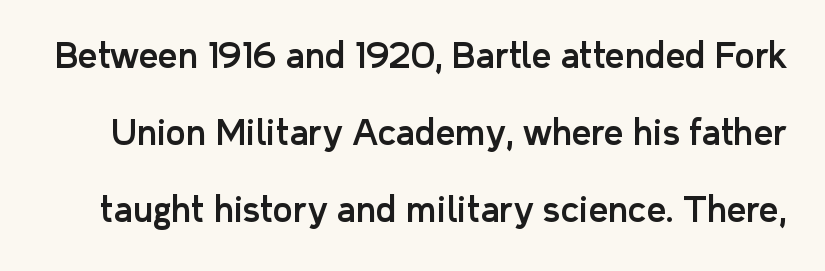
Glyph-to-glyph distance matches everyday printed text. A typesetter would call this leading open, well beyond the default. Varying glyph widths throughout — classic text-font behaviour. The text was rendered using a sans face with plain stroke endings.
